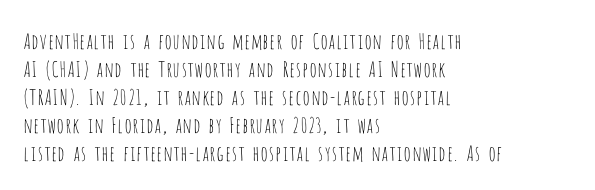
{"italic": "no", "bold": "no", "underline": "no", "align": "left", "line_spacing": "normal", "line_spacing_ratio": 1.33, "letter_spacing": "normal", "letter_spacing_em": 0.0, "glyph_px": 21}
